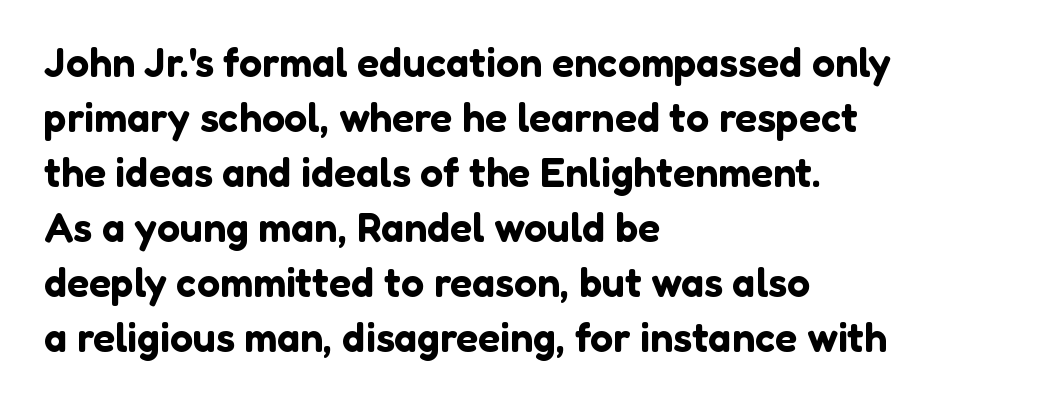
Q: Is the text italic (slanted)? A: No, it is upright.
Q: Is the typeface a serif or a sans-serif typeface? A: Sans-serif.
Q: Is the text underlined? A: No.
Q: How is the paragraph aligned? A: Left-aligned.
Q: Is the spacing between letters normal or unusually wide? A: Normal.
Q: Is the spacing between lines tight, normal or loose? A: Normal.
Q: Width (condensed, normal, or wide)? A: Normal.
Q: Stroke contrast? A: Low.
Q: x-height? A: Medium.
Q: Monospaced? A: No.
